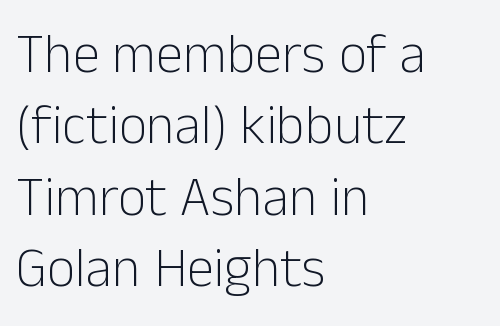
Q: Is the text bold? A: No.
Q: Is the text italic (slanted)? A: No, it is upright.
Q: Is the typeface a serif or a sans-serif typeface? A: Sans-serif.
Q: Is the text underlined? A: No.
Q: How is the paragraph aligned? A: Left-aligned.
Q: Is the spacing between letters normal or unusually wide? A: Normal.
Q: Is the spacing between lines tight, normal or loose? A: Normal.
Q: Width (condensed, normal, or wide)? A: Normal.
Q: Stroke contrast? A: Low.
Q: x-height? A: Medium.
Q: Monospaced? A: No.
